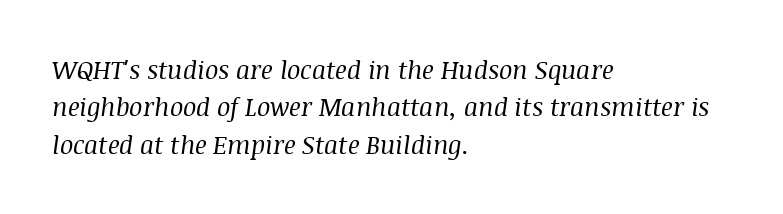
Q: Is the text bold? A: No.
Q: Is the text italic (slanted)? A: Yes, it leans right by about 8 degrees.
Q: Is the text underlined? A: No.
Q: How is the paragraph aligned? A: Left-aligned.
Q: Is the spacing between letters normal or unusually wide? A: Normal.
Q: Is the spacing between lines tight, normal or loose? A: Normal.
